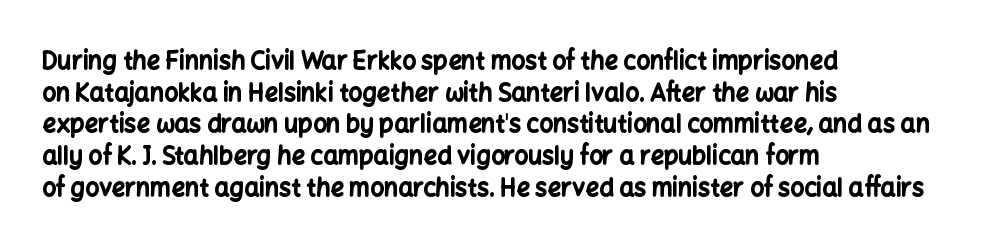
Q: Is the text bold? A: Yes.
Q: Is the text italic (slanted)? A: No, it is upright.
Q: Is the text underlined? A: No.
Q: How is the paragraph aligned? A: Left-aligned.
Q: Is the spacing between letters normal or unusually wide? A: Normal.
Q: Is the spacing between lines tight, normal or loose? A: Normal.
